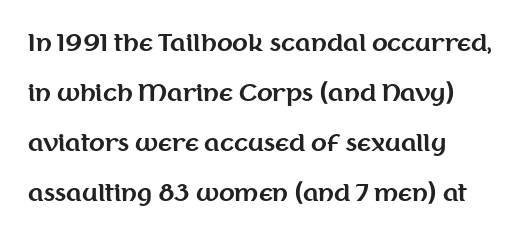
Left-aligned paragraph, ragged on the right. Tracking value appears to be zero — textbook default spacing. Strokes here are thick enough to call this a true bold. These lines were composed using upright roman letters. The gap between lines stays unmarked.
